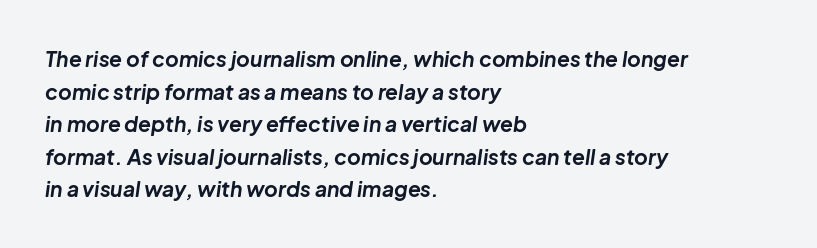
Q: Is the text bold? A: Yes.
Q: Is the text italic (slanted)? A: Yes, it leans right by about 8 degrees.
Q: Is the text underlined? A: No.
Q: How is the paragraph aligned? A: Left-aligned.
Q: Is the spacing between letters normal or unusually wide? A: Normal.
Q: Is the spacing between lines tight, normal or loose? A: Normal.
